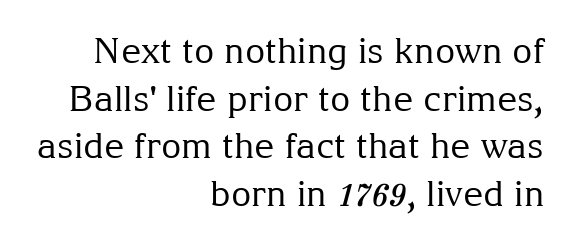
Q: Is the text bold? A: No.
Q: Is the text italic (slanted)? A: No, it is upright.
Q: Is the typeface a serif or a sans-serif typeface? A: Serif.
Q: Is the text underlined? A: No.
Q: How is the paragraph aligned? A: Right-aligned.
Q: Is the spacing between letters normal or unusually wide? A: Normal.
Q: Is the spacing between lines tight, normal or loose? A: Normal.
Q: Width (condensed, normal, or wide)? A: Normal.
Q: Stroke contrast? A: Medium.
Q: x-height? A: Medium.
Q: Monospaced? A: No.
